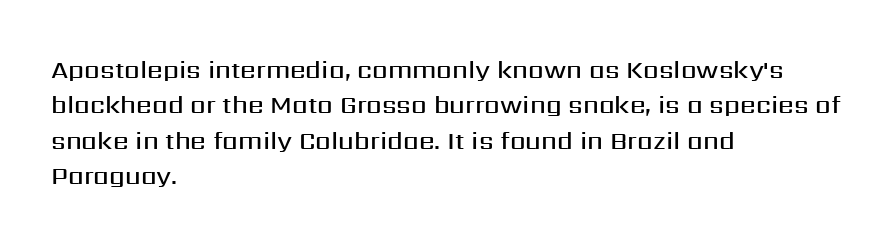
Q: Is the text bold? A: Semi-bold.
Q: Is the text italic (slanted)? A: No, it is upright.
Q: Is the text underlined? A: No.
Q: How is the paragraph aligned? A: Left-aligned.
Q: Is the spacing between letters normal or unusually wide? A: Normal.
Q: Is the spacing between lines tight, normal or loose? A: Normal.
